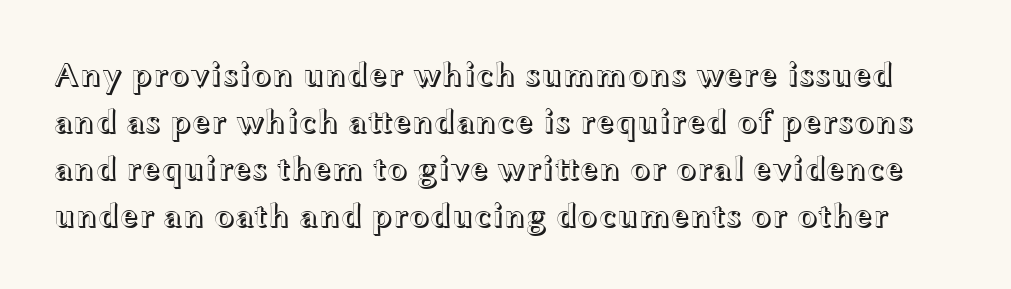
Q: Is the text italic (slanted)? A: No, it is upright.
Q: Is the text underlined? A: No.
Q: Is the spacing between letters normal or unusually wide? A: Normal.
Q: Is the spacing between lines tight, normal or loose? A: Normal.
Q: Width (condensed, normal, or wide)? A: Wide.
Q: x-height? A: Medium.
Q: Monospaced? A: No.
